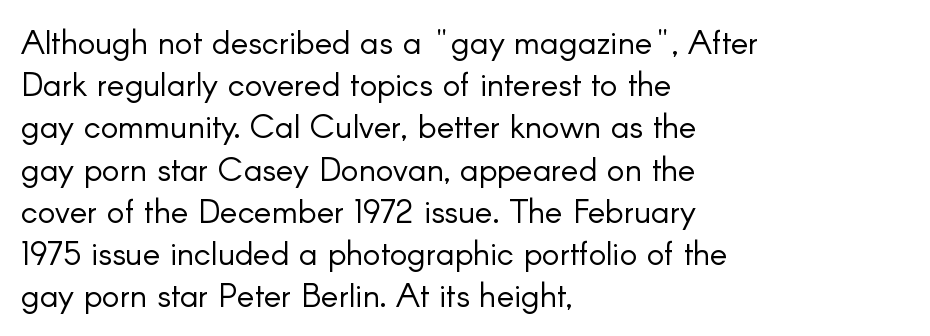
The image shows 33 px light sans-serif type, upright; set left-aligned, normal line spacing (1.28x), normal letter spacing, not underlined; low stroke contrast and a small x-height.
